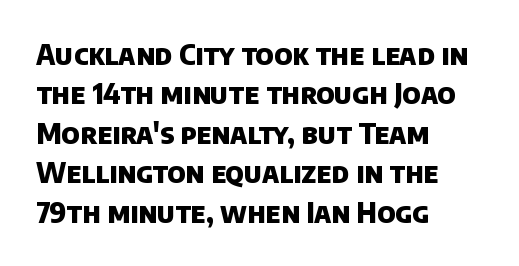
{"serif": "no", "bold": "yes", "weight": "heavy", "width": "normal", "stroke_contrast": "low", "x_height": "large", "monospaced": "no", "underline": "no", "align": "left", "line_spacing": "normal", "line_spacing_ratio": 1.41, "letter_spacing": "normal", "letter_spacing_em": 0.0, "glyph_px": 28}
